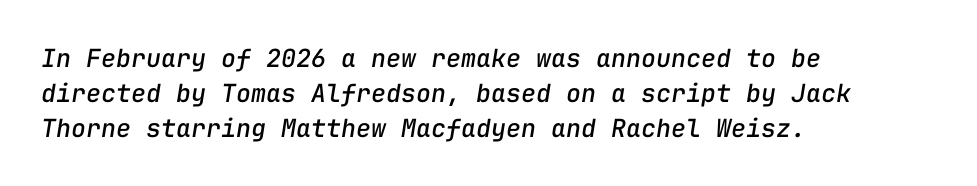
{"italic": "yes", "lean": "right", "slant_degrees": 9, "underline": "no", "align": "left", "line_spacing": "normal", "line_spacing_ratio": 1.4, "letter_spacing": "normal", "letter_spacing_em": 0.0, "glyph_px": 25}
